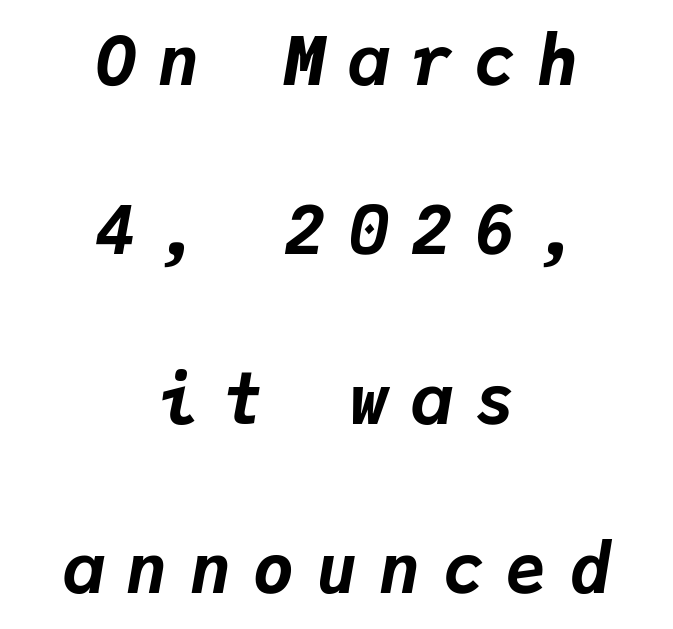
The gap between lines stays unmarked. Summary of vertical rhythm: relaxed, with wide interline spacing. Is the type bold? Yes — the strokes are clearly thick and heavy. The rendering inserts visible extra space after every character. This sample uses an oblique cut, with every glyph tilted off the vertical. The face used here is monospaced, like something from a code editor.
